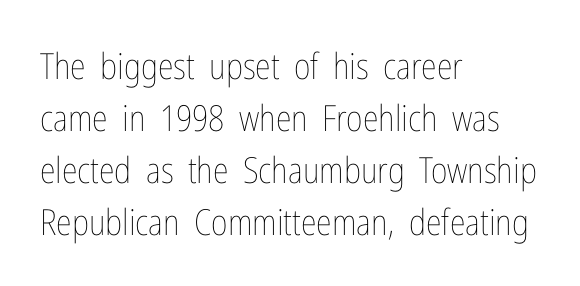
The image shows 36 px thin, condensed type, upright; set left-aligned, normal line spacing (1.44x), normal letter spacing, not underlined; low stroke contrast and a medium x-height.
